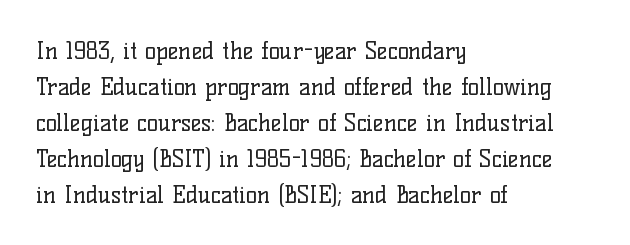
The image shows 23 px text type, upright; set left-aligned, normal line spacing (1.56x), normal letter spacing, not underlined.
